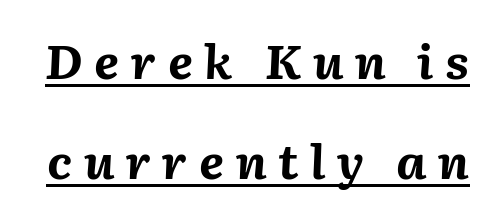
The image shows 48 px bold type, italic (leaning right); set loose line spacing (2.08x), unusually wide letter spacing (+0.24 em), underlined; medium stroke contrast and a medium x-height.
